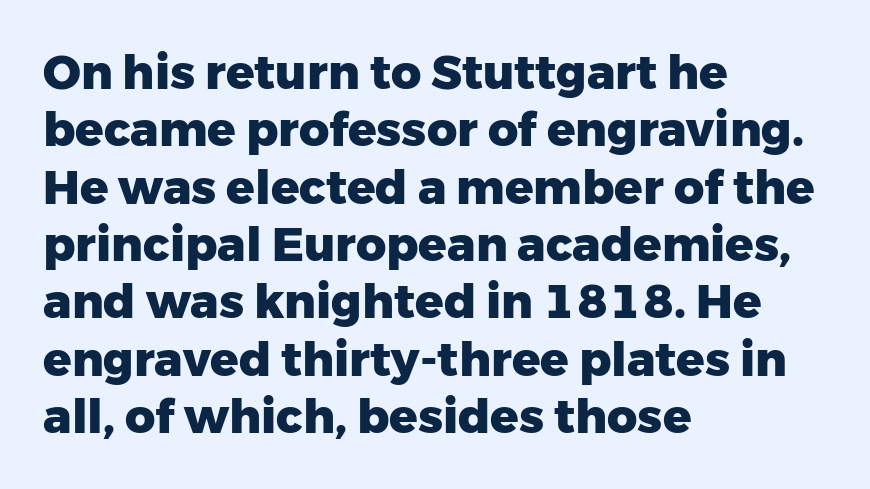
The image shows 47 px heavy sans-serif type, upright; set left-aligned, line spacing 1.22x, normal letter spacing, not underlined; low stroke contrast and a medium x-height.
